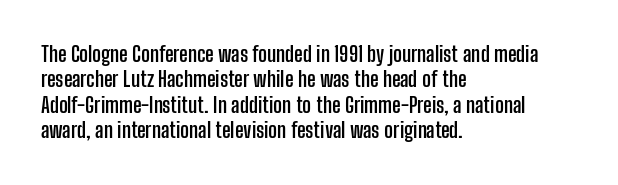
{"italic": "no", "bold": "yes", "underline": "no", "align": "left", "line_spacing_ratio": 1.21, "letter_spacing": "normal", "letter_spacing_em": 0.0, "glyph_px": 21}
